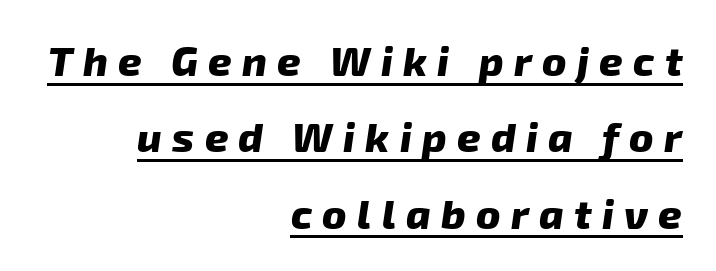
Q: Is the text bold? A: Yes.
Q: Is the typeface a serif or a sans-serif typeface? A: Sans-serif.
Q: Is the text underlined? A: Yes.
Q: How is the paragraph aligned? A: Right-aligned.
Q: Is the spacing between letters normal or unusually wide? A: Unusually wide.
Q: Width (condensed, normal, or wide)? A: Normal.
Q: Stroke contrast? A: Low.
Q: x-height? A: Medium.
Q: Monospaced? A: No.
